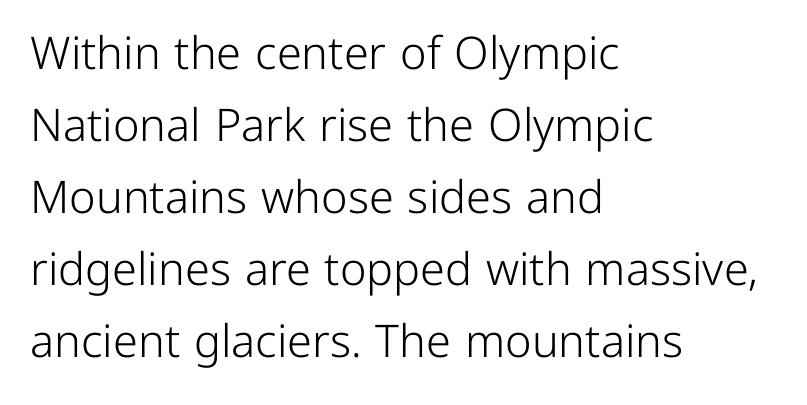
Q: Is the text bold? A: No.
Q: Is the text italic (slanted)? A: No, it is upright.
Q: Is the typeface a serif or a sans-serif typeface? A: Sans-serif.
Q: Is the text underlined? A: No.
Q: How is the paragraph aligned? A: Left-aligned.
Q: Is the spacing between letters normal or unusually wide? A: Normal.
Q: Is the spacing between lines tight, normal or loose? A: Normal.
Q: Width (condensed, normal, or wide)? A: Normal.
Q: Stroke contrast? A: Low.
Q: x-height? A: Medium.
Q: Monospaced? A: No.
